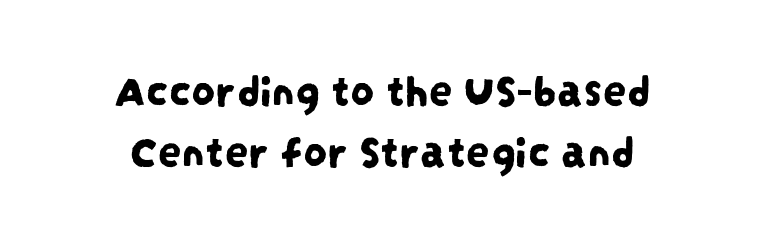
{"serif": "no", "width": "condensed", "stroke_contrast": "low", "x_height": "large", "monospaced": "no", "underline": "no", "align": "center", "line_spacing": "normal", "line_spacing_ratio": 1.3, "letter_spacing": "normal", "letter_spacing_em": 0.0, "glyph_px": 47}
